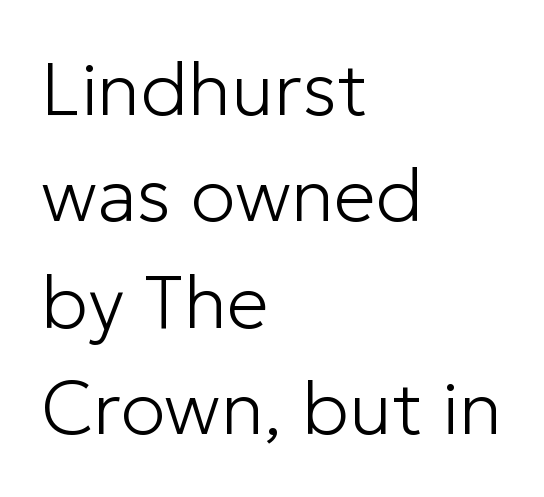
Interline gaps are of average width in this sample. Teacher's note: observe the even left margin — that is flush-left alignment. Here the designer chose a conventional face with non-uniform glyph widths. Stroke mass is kept to a normal reading level or below. It's the straight-up-and-down kind of type. Rule under the text: the space is simply empty.
